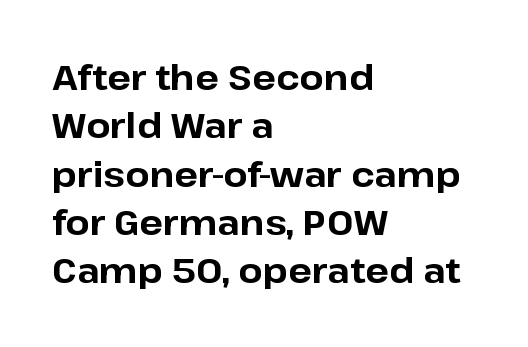
Every letter is thick-stroked: bold, no question. Quick note: underline off. The horizontal fit of the characters is conventional and even. This is the regular roman posture of the typeface. Leftover space on each line is placed entirely after the last word.
